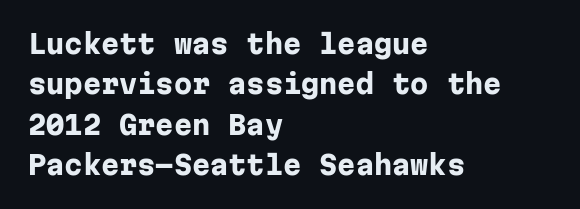
The image shows 26 px bold type, upright; set left-aligned, normal line spacing (1.55x), normal letter spacing, not underlined.
